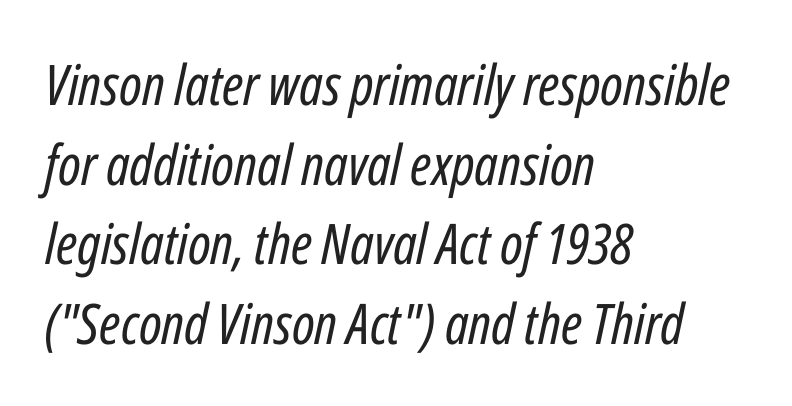
The image shows 56 px regular-weight, condensed type, italic (leaning right); set left-aligned, normal line spacing (1.42x), normal letter spacing, not underlined; low stroke contrast and a medium x-height.
